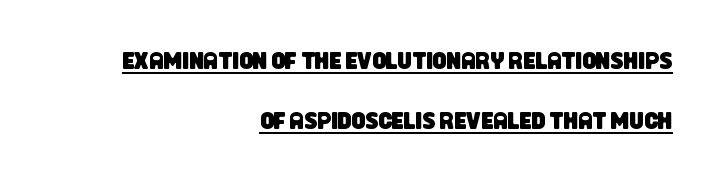
Honestly, the rows look like they've been pulled way apart. The sample's only ornament is a line tracing under the words. The rendering anchors every line to the right-hand side. Tracking here is standard; glyphs follow each other at the usual distance.
